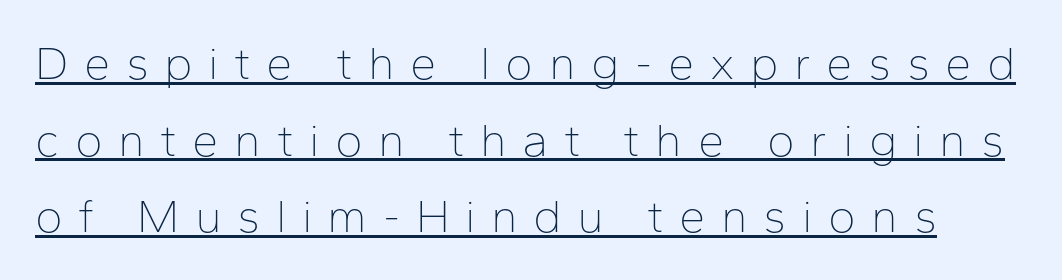
{"serif": "no", "italic": "no", "bold": "no", "weight": "thin", "width": "normal", "stroke_contrast": "low", "x_height": "medium", "monospaced": "no", "underline": "yes", "line_spacing": "normal", "line_spacing_ratio": 1.63, "letter_spacing": "wide", "letter_spacing_em": 0.33, "glyph_px": 47}
